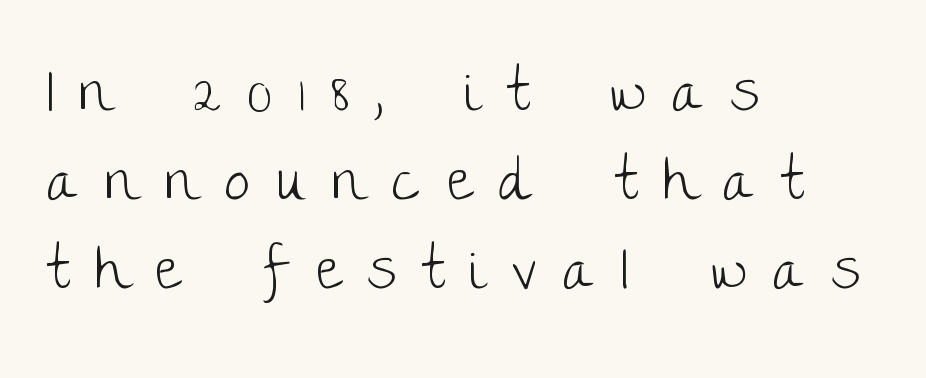
Words appear elongated and porous because spacing is wide. The font family rendered here belongs to the sans-serif group. The rag falls on the right side of this text block. Only glyphs here, with clear space below each row.
